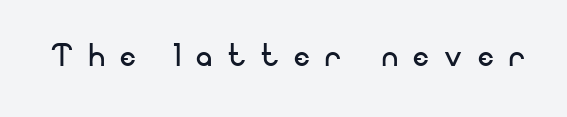
{"serif": "no", "italic": "no", "bold": "no", "weight": "regular", "width": "normal", "stroke_contrast": "low", "x_height": "small", "monospaced": "no", "underline": "no", "letter_spacing": "wide", "letter_spacing_em": 0.39, "glyph_px": 40}
